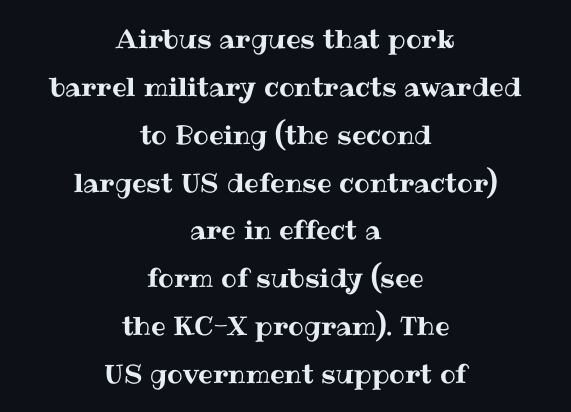
{"italic": "no", "underline": "no", "align": "center", "line_spacing_ratio": 1.84, "letter_spacing": "normal", "letter_spacing_em": 0.0, "glyph_px": 26}
